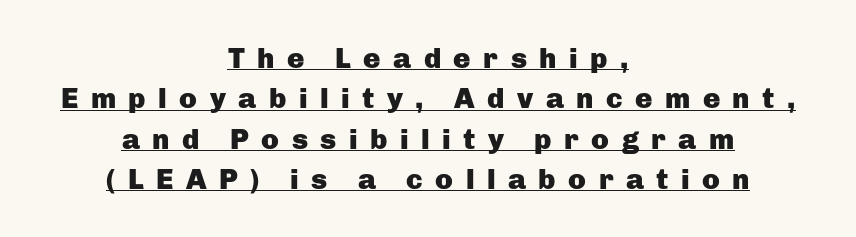
Q: Is the text bold? A: Yes.
Q: Is the text italic (slanted)? A: No, it is upright.
Q: Is the typeface a serif or a sans-serif typeface? A: Sans-serif.
Q: Is the text underlined? A: Yes.
Q: How is the paragraph aligned? A: Centered.
Q: Is the spacing between letters normal or unusually wide? A: Unusually wide.
Q: Is the spacing between lines tight, normal or loose? A: Normal.
Q: Width (condensed, normal, or wide)? A: Normal.
Q: Stroke contrast? A: Low.
Q: x-height? A: Medium.
Q: Monospaced? A: No.
